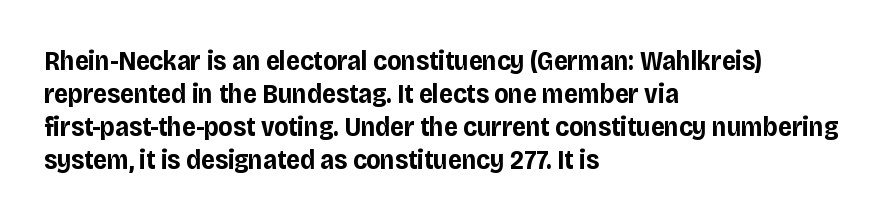
{"italic": "no", "bold": "yes", "underline": "no", "align": "left", "line_spacing_ratio": 1.22, "letter_spacing": "normal", "letter_spacing_em": 0.0, "glyph_px": 27}
